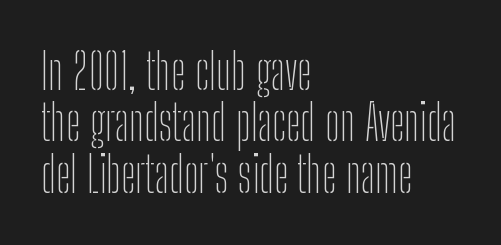
Q: Is the text bold? A: No.
Q: Is the text italic (slanted)? A: No, it is upright.
Q: Is the typeface a serif or a sans-serif typeface? A: Sans-serif.
Q: Is the text underlined? A: No.
Q: How is the paragraph aligned? A: Left-aligned.
Q: Is the spacing between letters normal or unusually wide? A: Normal.
Q: Is the spacing between lines tight, normal or loose? A: Tight.
Q: Width (condensed, normal, or wide)? A: Condensed.
Q: Stroke contrast? A: Low.
Q: x-height? A: Medium.
Q: Monospaced? A: No.
